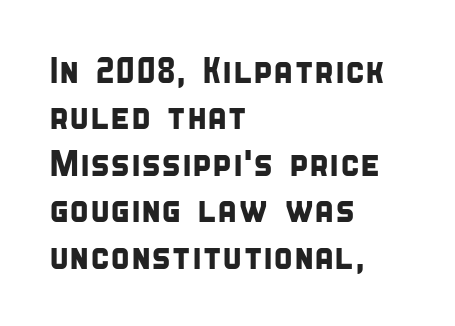
Q: Is the typeface a serif or a sans-serif typeface? A: Sans-serif.
Q: Is the text underlined? A: No.
Q: How is the paragraph aligned? A: Left-aligned.
Q: Is the spacing between letters normal or unusually wide? A: Normal.
Q: Is the spacing between lines tight, normal or loose? A: Normal.
Q: Width (condensed, normal, or wide)? A: Condensed.
Q: Stroke contrast? A: Low.
Q: x-height? A: Large.
Q: Monospaced? A: No.
